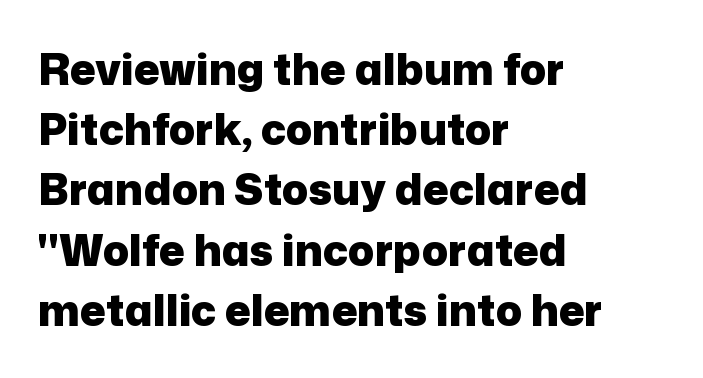
The image shows 43 px heavy sans-serif type, upright; set left-aligned, normal line spacing (1.4x), normal letter spacing, not underlined; low stroke contrast and a medium x-height.
